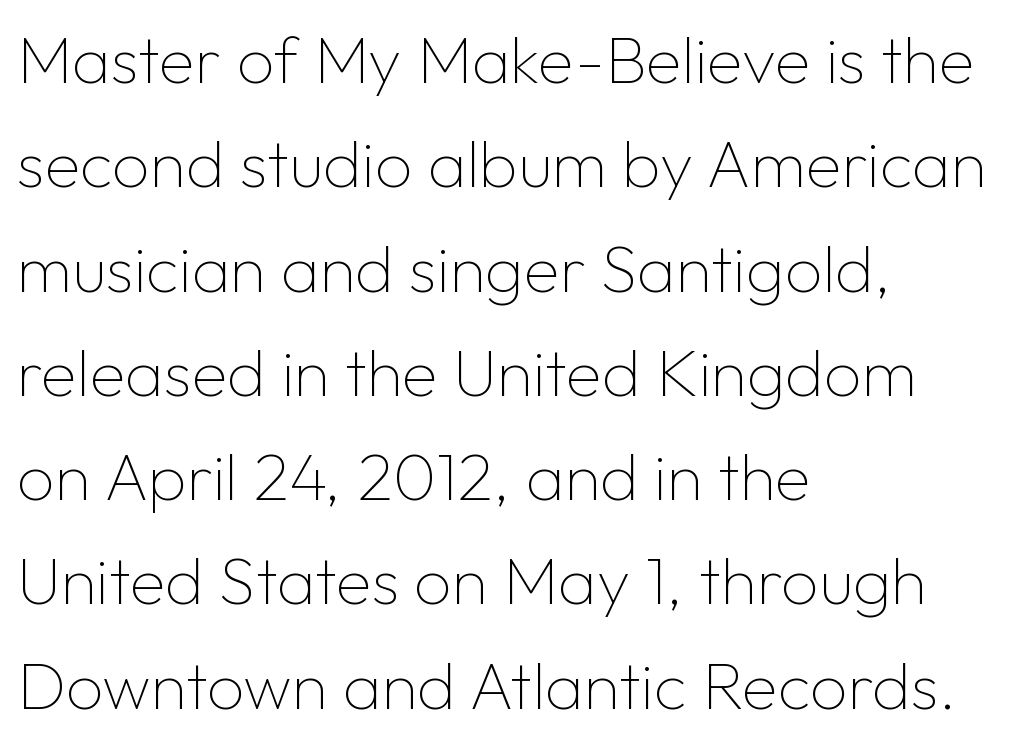
The image shows 66 px thin sans-serif type, upright; set left-aligned, normal line spacing (1.58x), normal letter spacing, not underlined; low stroke contrast and a medium x-height.
